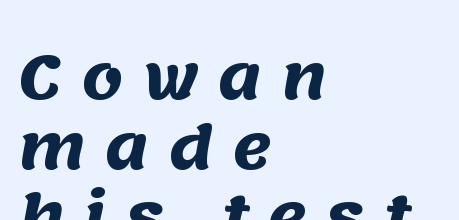
The image shows 59 px heavy sans-serif type; set left-aligned, line spacing 1.18x, unusually wide letter spacing (+0.33 em), not underlined; medium stroke contrast and a large x-height.
